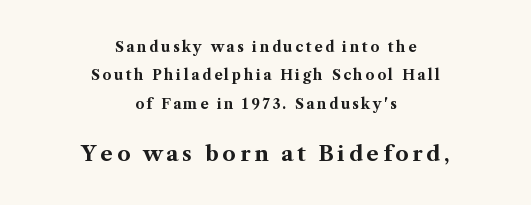
The setting favours the middle, as headings and verse often do. These lines stand farther apart than default settings would place them. Nope, not italic — everything's standing straight. Whoever set this made the second block the dominant, larger element. The zone under the glyphs is completely vacant.
